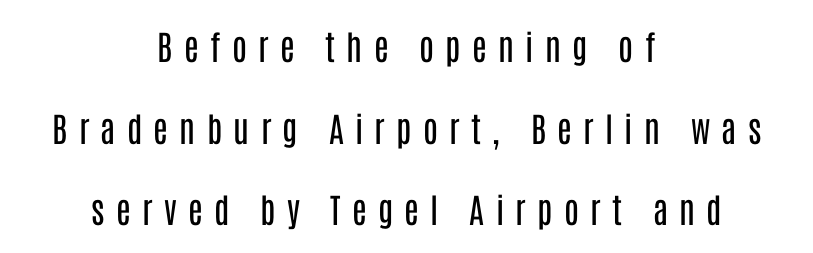
There is plenty of visible air inserted between adjacent glyphs. Neither beginnings nor endings align; midpoints do. Descenders are the only things crossing below the line. Compared with a typical body face, this is equally light or lighter still. Honestly, the rows look like they've been pulled way apart. Type style note: lacks serifs.
